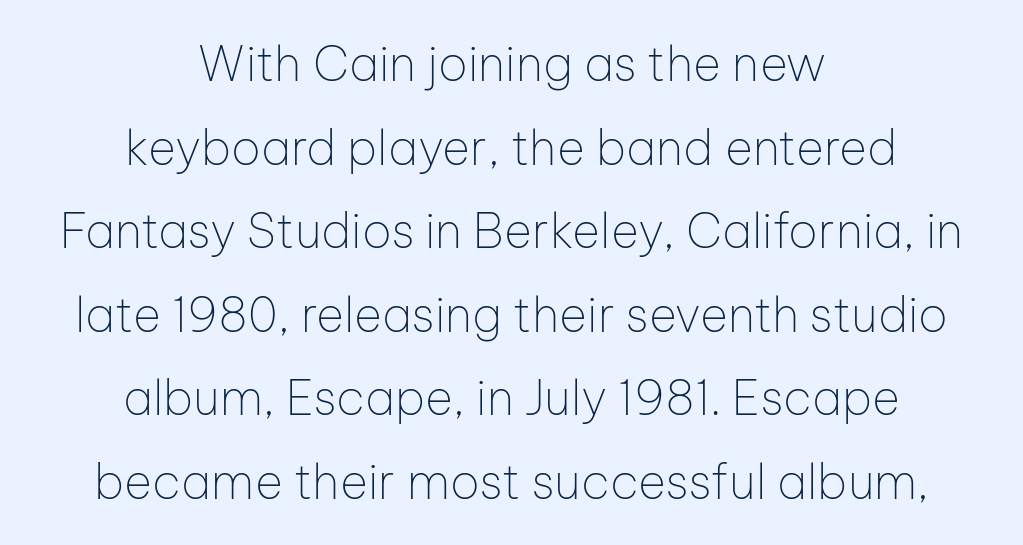
Only glyphs here, with clear space below each row. The font family rendered here belongs to the sans-serif group. Nope, not italic — everything's standing straight. This sample uses plain, unmodified letter spacing. Centered paragraph, ragged on both sides.
